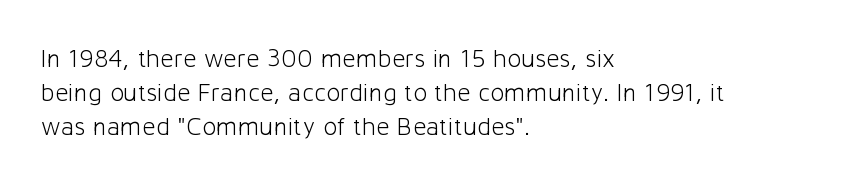
{"italic": "no", "bold": "no", "underline": "no", "align": "left", "line_spacing": "normal", "line_spacing_ratio": 1.3, "letter_spacing": "normal", "letter_spacing_em": 0.0, "glyph_px": 26}
